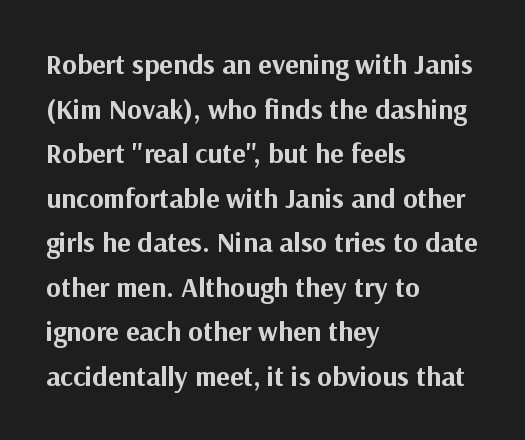
Q: Is the text bold? A: Yes.
Q: Is the text italic (slanted)? A: No, it is upright.
Q: Is the typeface a serif or a sans-serif typeface? A: Sans-serif.
Q: Is the text underlined? A: No.
Q: How is the paragraph aligned? A: Left-aligned.
Q: Is the spacing between letters normal or unusually wide? A: Normal.
Q: Is the spacing between lines tight, normal or loose? A: Normal.
Q: Width (condensed, normal, or wide)? A: Normal.
Q: Stroke contrast? A: Medium.
Q: x-height? A: Medium.
Q: Monospaced? A: No.
